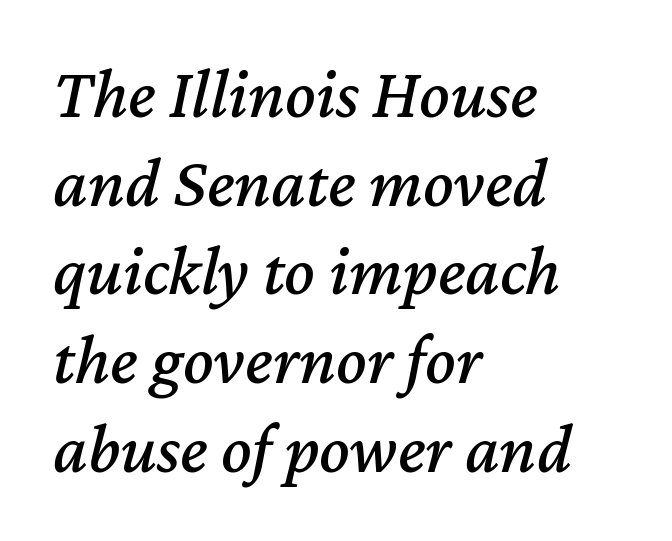
The image shows 71 px text type, italic (leaning right); set left-aligned, normal line spacing (1.25x), normal letter spacing, not underlined; medium stroke contrast and a medium x-height.
